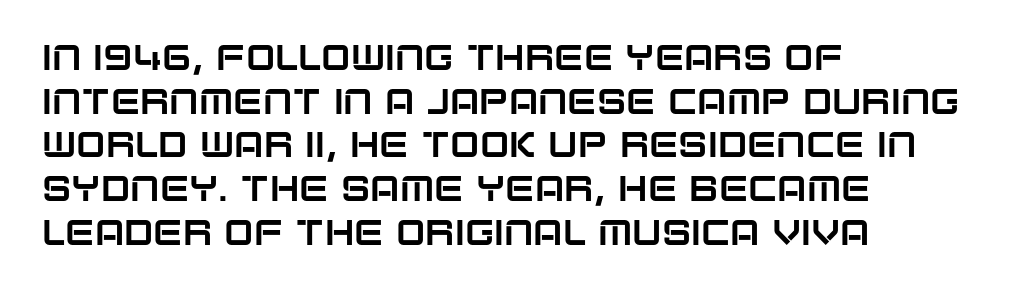
{"serif": "no", "italic": "no", "width": "normal", "stroke_contrast": "low", "x_height": "large", "monospaced": "no", "underline": "no", "align": "left", "line_spacing": "normal", "line_spacing_ratio": 1.25, "letter_spacing": "normal", "letter_spacing_em": 0.0, "glyph_px": 35}
